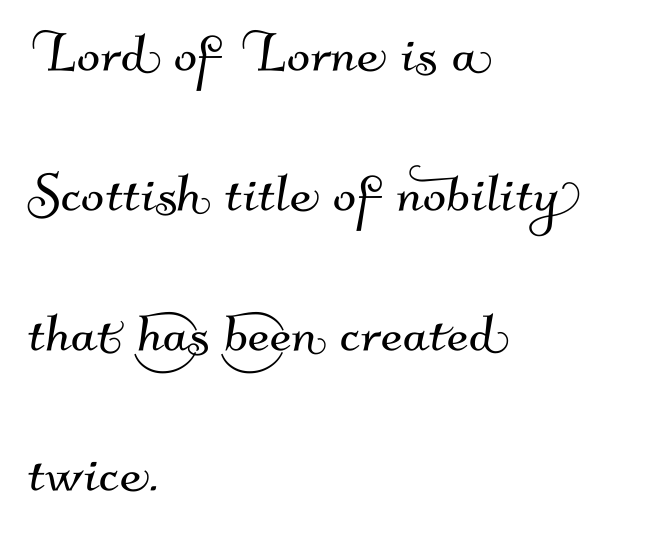
The image shows 69 px sans-serif type; set left-aligned, loose line spacing (2.03x), normal letter spacing, not underlined; medium stroke contrast and a small x-height.
